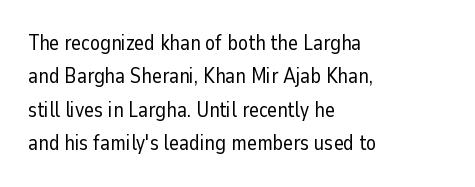
Q: Is the text bold? A: No.
Q: Is the text italic (slanted)? A: No, it is upright.
Q: Is the text underlined? A: No.
Q: How is the paragraph aligned? A: Left-aligned.
Q: Is the spacing between letters normal or unusually wide? A: Normal.
Q: Is the spacing between lines tight, normal or loose? A: Normal.
